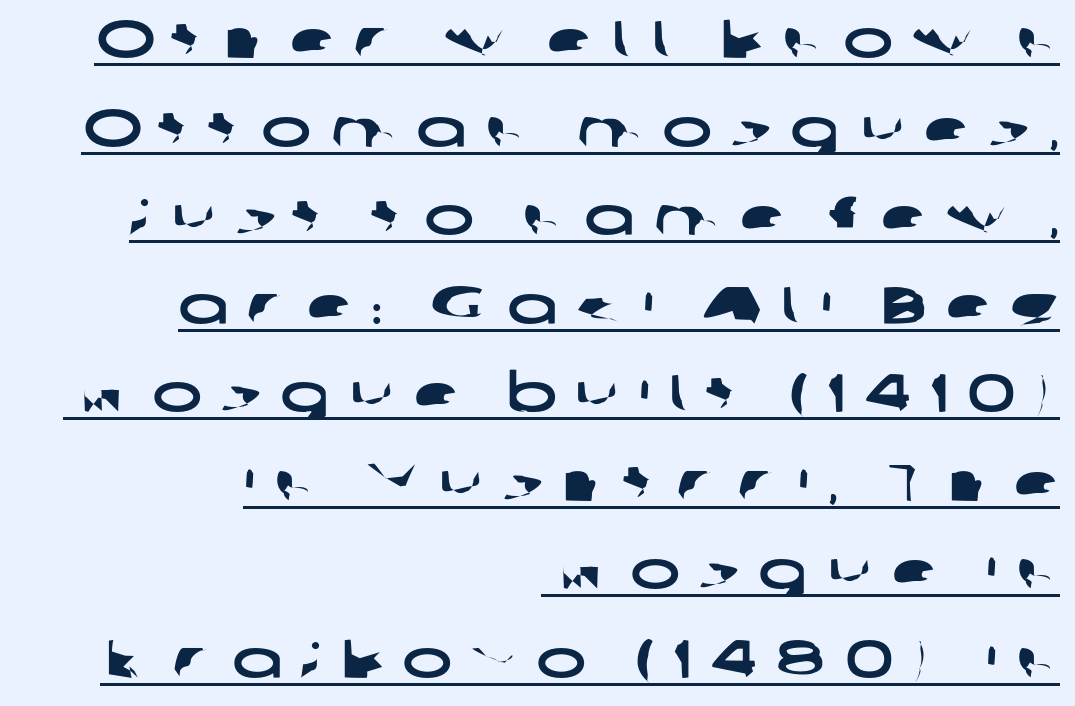
{"serif": "no", "width": "wide", "stroke_contrast": "low", "x_height": "medium", "monospaced": "no", "underline": "yes", "align": "right", "line_spacing": "normal", "line_spacing_ratio": 1.67, "letter_spacing": "wide", "letter_spacing_em": 0.35, "glyph_px": 53}
